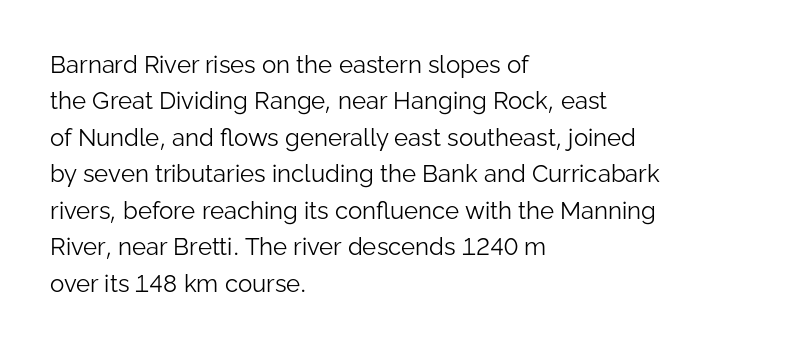
The foot of each line stays bare and open. These lines stack with their left ends in a neat column. Italic: no, the glyphs are upright roman. These lines sit exactly where default settings would place them.
